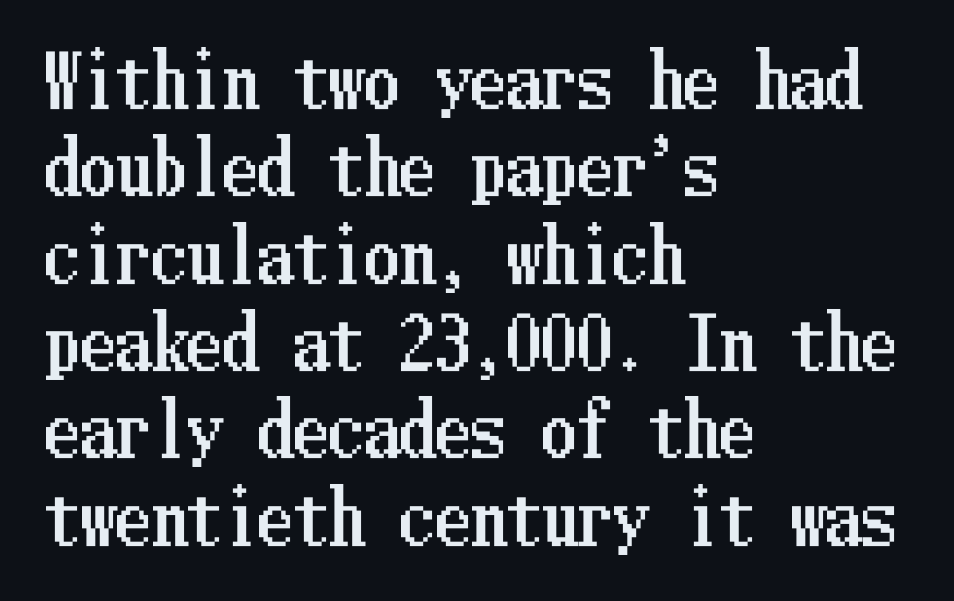
{"italic": "no", "width": "condensed", "stroke_contrast": "low", "x_height": "medium", "underline": "no", "align": "left", "line_spacing_ratio": 1.23, "letter_spacing": "normal", "letter_spacing_em": 0.0, "glyph_px": 71}
